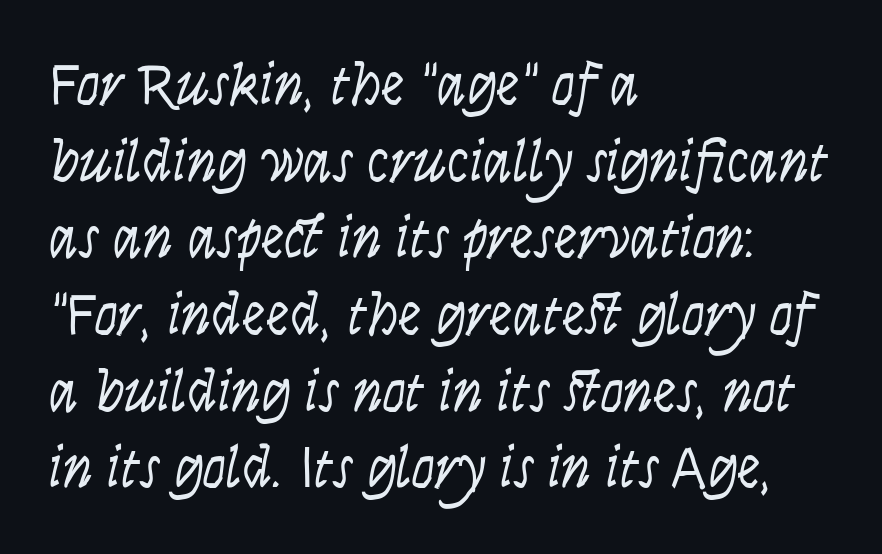
Q: Is the text bold? A: No.
Q: Is the text italic (slanted)? A: Yes, it leans right by about 9 degrees.
Q: Is the text underlined? A: No.
Q: How is the paragraph aligned? A: Left-aligned.
Q: Is the spacing between letters normal or unusually wide? A: Normal.
Q: Is the spacing between lines tight, normal or loose? A: Normal.
Q: Width (condensed, normal, or wide)? A: Condensed.
Q: Stroke contrast? A: Low.
Q: x-height? A: Large.
Q: Monospaced? A: No.
